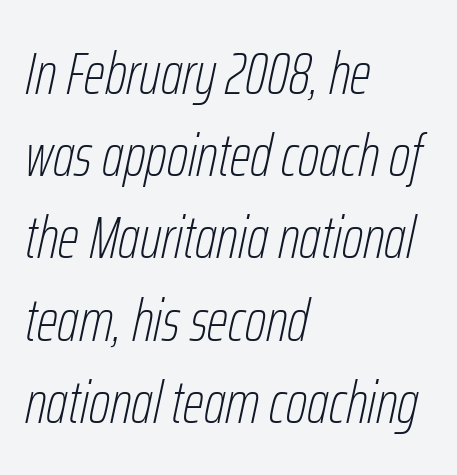
Stroke mass is kept to a normal reading level or below. Where is the straight margin? On the left. Honestly, there is no underline to notice here at all. The lines sit at an ordinary, default distance from one another. Style check: oblique. Each letter keeps its own natural width here, so spacing adapts to shape.
